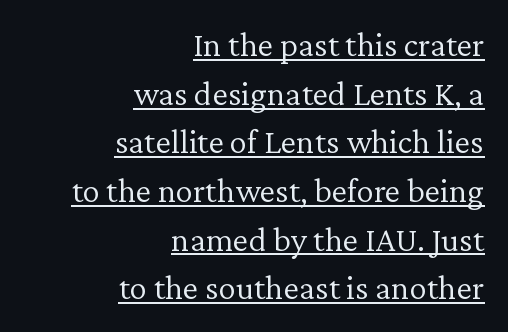
The image shows 35 px light serif type, upright; set right-aligned, normal line spacing (1.39x), normal letter spacing, underlined; low stroke contrast and a medium x-height.
